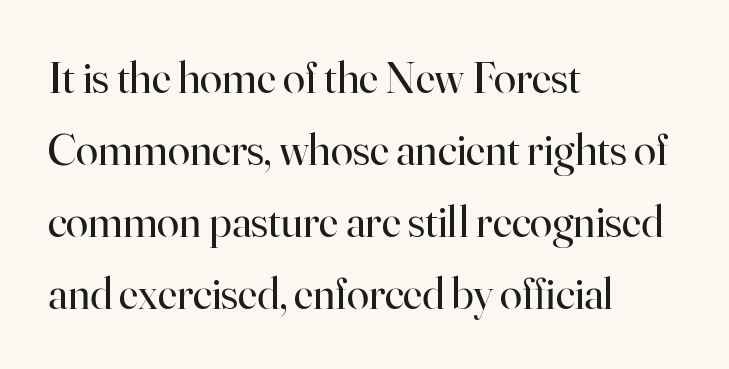
The image shows 45 px regular-weight serif type, upright; set left-aligned, normal line spacing (1.6x), normal letter spacing, not underlined; high stroke contrast and a small x-height.
